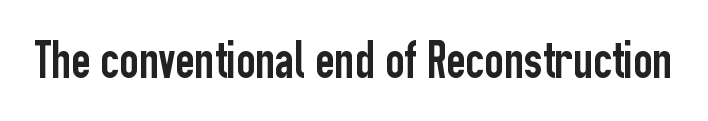
Q: Is the text italic (slanted)? A: No, it is upright.
Q: Is the typeface a serif or a sans-serif typeface? A: Sans-serif.
Q: Is the text underlined? A: No.
Q: Is the spacing between letters normal or unusually wide? A: Normal.
Q: Width (condensed, normal, or wide)? A: Condensed.
Q: Stroke contrast? A: Low.
Q: x-height? A: Medium.
Q: Monospaced? A: No.
